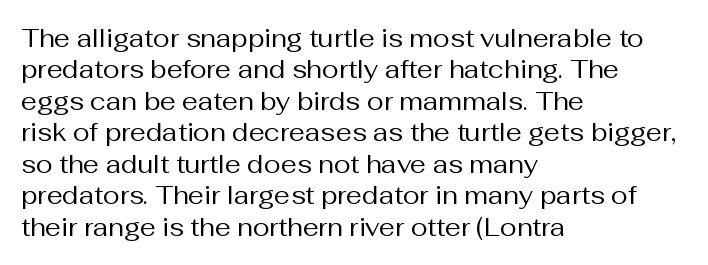
Q: Is the text bold? A: No.
Q: Is the text italic (slanted)? A: No, it is upright.
Q: Is the text underlined? A: No.
Q: How is the paragraph aligned? A: Left-aligned.
Q: Is the spacing between letters normal or unusually wide? A: Normal.
Q: Is the spacing between lines tight, normal or loose? A: Normal.
